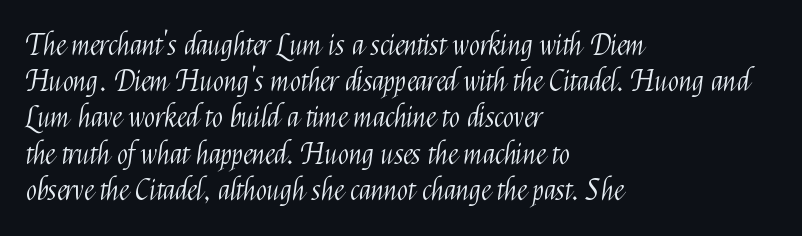
The image shows 29 px light, condensed sans-serif type; set left-aligned, normal line spacing (1.25x), normal letter spacing, not underlined; medium stroke contrast and a medium x-height.
